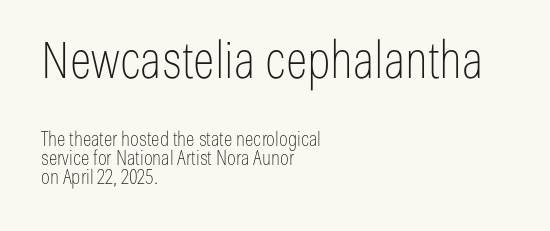
{"serif": "no", "italic": "no", "bold": "no", "weight": "thin", "width": "condensed", "stroke_contrast": "low", "x_height": "medium", "monospaced": "no", "underline": "no", "align": "left", "line_spacing": "tight", "line_spacing_ratio": 0.96, "letter_spacing": "normal", "letter_spacing_em": 0.0, "larger_block": "first", "size_ratio": 2.55, "glyph_px": 51}
